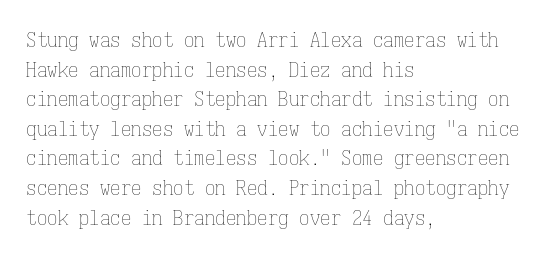
{"italic": "no", "bold": "no", "underline": "no", "align": "left", "line_spacing": "normal", "line_spacing_ratio": 1.41, "letter_spacing": "normal", "letter_spacing_em": 0.0, "glyph_px": 21}
